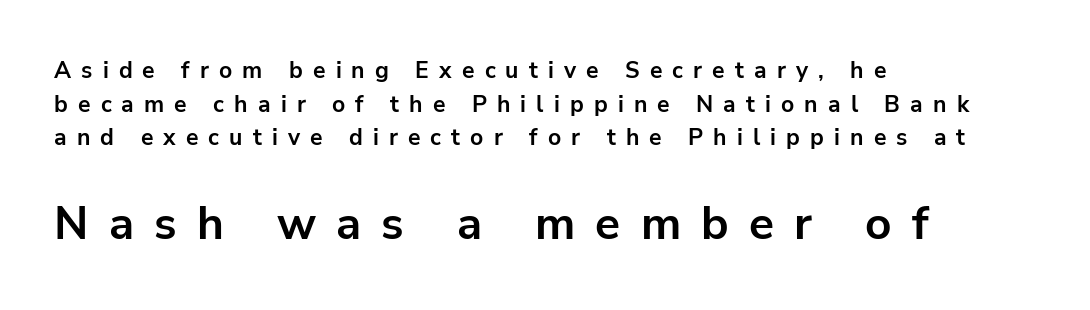
Q: Is the text bold? A: Yes.
Q: Is the text italic (slanted)? A: No, it is upright.
Q: Is the typeface a serif or a sans-serif typeface? A: Sans-serif.
Q: Is the text underlined? A: No.
Q: How is the paragraph aligned? A: Left-aligned.
Q: Is the spacing between letters normal or unusually wide? A: Unusually wide.
Q: Is the spacing between lines tight, normal or loose? A: Normal.
Q: Which block of text is set in a larger size, the first (top) or the second (bottom)? A: The second (bottom) one.
Q: Width (condensed, normal, or wide)? A: Normal.
Q: Stroke contrast? A: Low.
Q: x-height? A: Medium.
Q: Monospaced? A: No.
